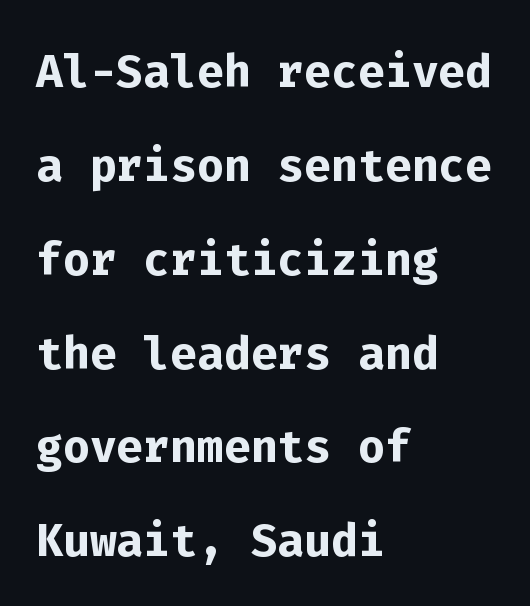
The image shows 63 px semibold sans-serif type, upright, monospaced; set left-aligned, normal line spacing (1.49x), normal letter spacing, not underlined; low stroke contrast and a medium x-height.
